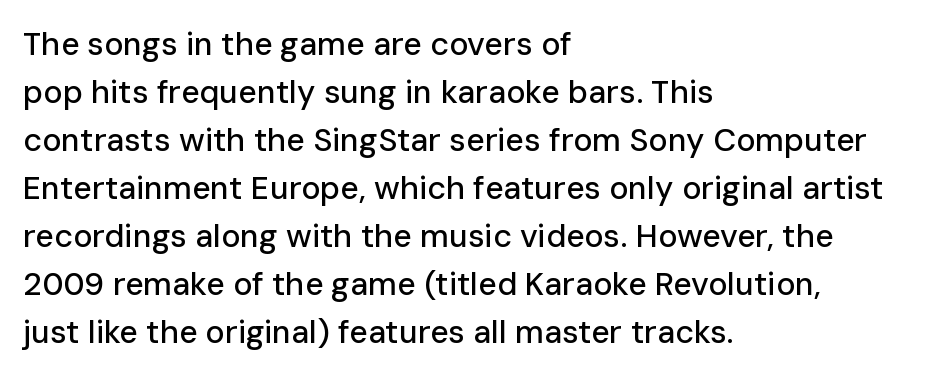
{"serif": "no", "italic": "no", "width": "normal", "stroke_contrast": "low", "x_height": "medium", "monospaced": "no", "underline": "no", "align": "left", "line_spacing": "normal", "line_spacing_ratio": 1.5, "letter_spacing": "normal", "letter_spacing_em": 0.0, "glyph_px": 32}
